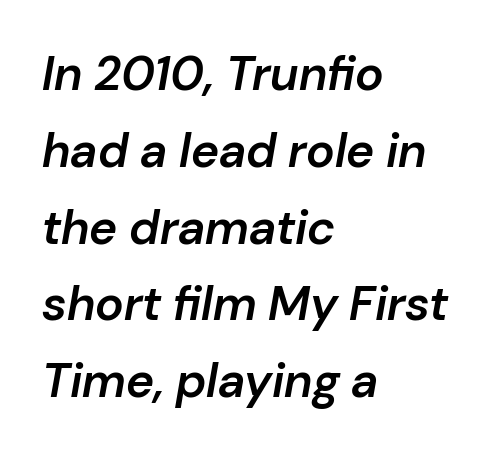
The image shows 48 px semibold type, italic (leaning right); set left-aligned, normal line spacing (1.6x), normal letter spacing, not underlined; low stroke contrast and a medium x-height.
